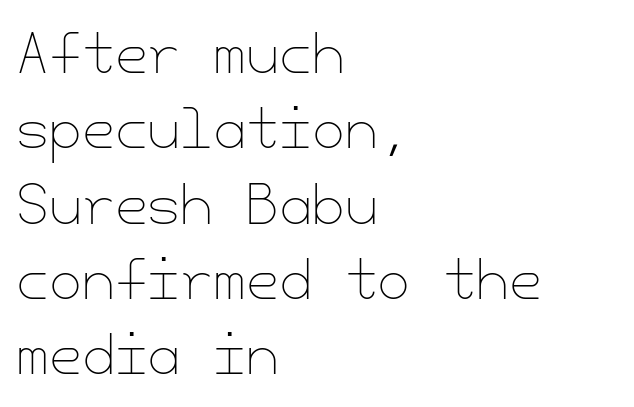
The image shows 53 px thin type, upright; set left-aligned, normal line spacing (1.42x), normal letter spacing, not underlined; low stroke contrast and a small x-height.
